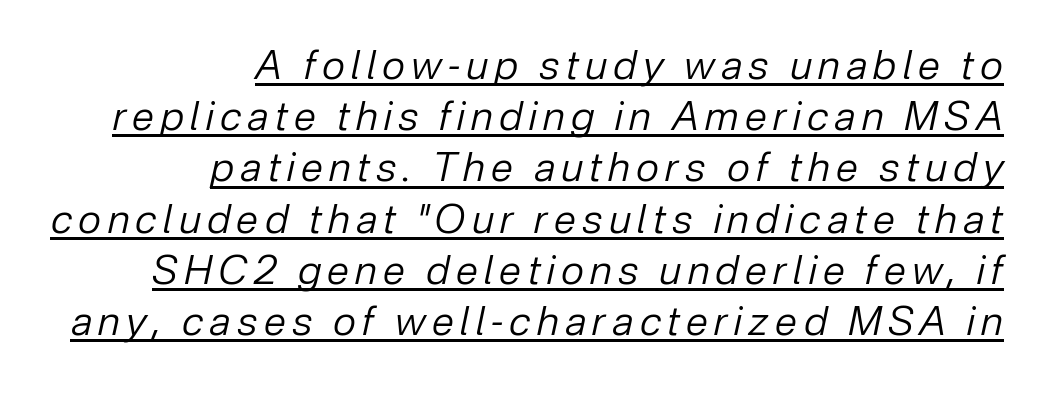
The image shows 40 px regular-weight type, italic (leaning right); set right-aligned, normal line spacing (1.28x), underlined; low stroke contrast and a medium x-height.
